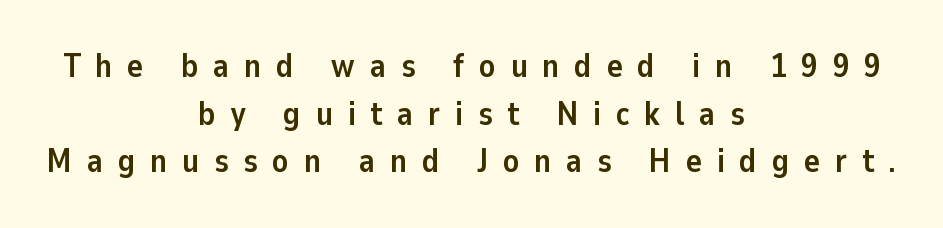
Q: Is the text bold? A: Yes.
Q: Is the text italic (slanted)? A: No, it is upright.
Q: Is the typeface a serif or a sans-serif typeface? A: Sans-serif.
Q: Is the text underlined? A: No.
Q: How is the paragraph aligned? A: Centered.
Q: Is the spacing between letters normal or unusually wide? A: Unusually wide.
Q: Is the spacing between lines tight, normal or loose? A: Normal.
Q: Width (condensed, normal, or wide)? A: Normal.
Q: Stroke contrast? A: Low.
Q: x-height? A: Medium.
Q: Monospaced? A: No.
